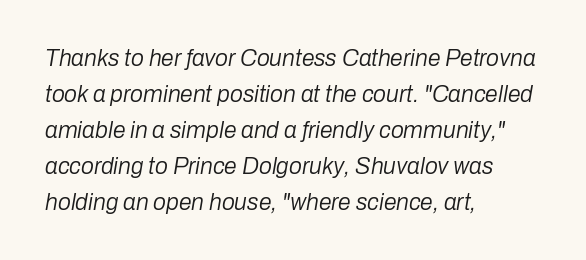
The image shows 23 px text type, italic (leaning right); set left-aligned, normal line spacing (1.56x), normal letter spacing, not underlined.
